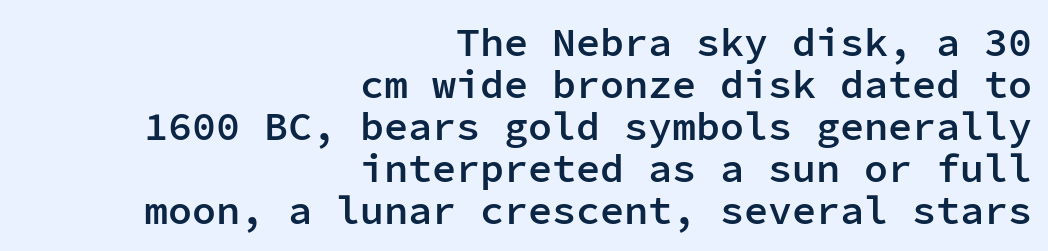
Q: Is the text bold? A: Semi-bold.
Q: Is the text italic (slanted)? A: No, it is upright.
Q: Is the typeface a serif or a sans-serif typeface? A: Sans-serif.
Q: Is the text underlined? A: No.
Q: How is the paragraph aligned? A: Right-aligned.
Q: Is the spacing between letters normal or unusually wide? A: Normal.
Q: Is the spacing between lines tight, normal or loose? A: Tight.
Q: Width (condensed, normal, or wide)? A: Normal.
Q: Stroke contrast? A: Low.
Q: x-height? A: Medium.
Q: Monospaced? A: Yes.
